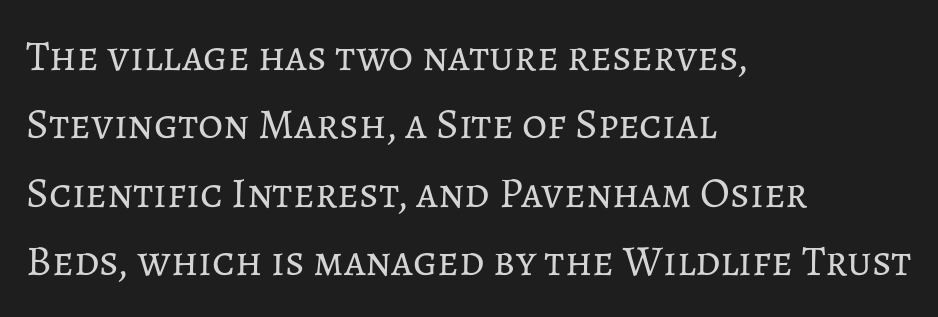
The image shows 43 px regular-weight type, upright; set left-aligned, normal line spacing (1.59x), normal letter spacing, not underlined; low stroke contrast and a medium x-height.
